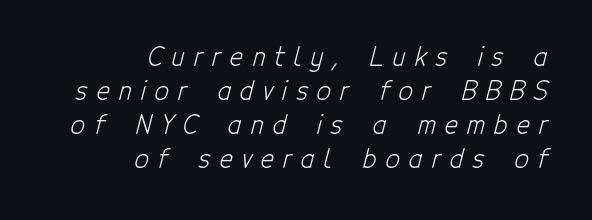
{"bold": "no", "underline": "no", "align": "right", "line_spacing": "normal", "line_spacing_ratio": 1.36, "letter_spacing": "wide", "letter_spacing_em": 0.36, "glyph_px": 25}
